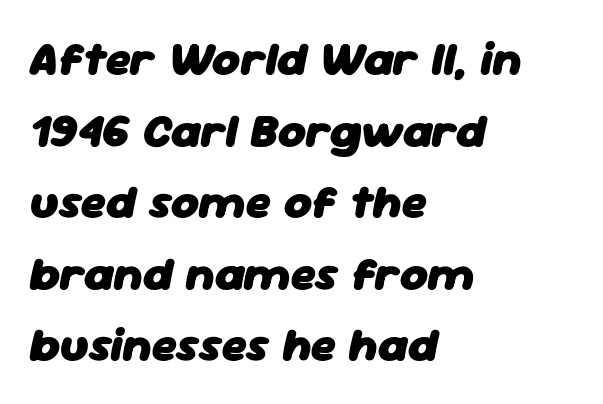
The image shows 48 px heavy type, italic (leaning right); set left-aligned, normal line spacing (1.49x), normal letter spacing, not underlined; low stroke contrast and a medium x-height.
